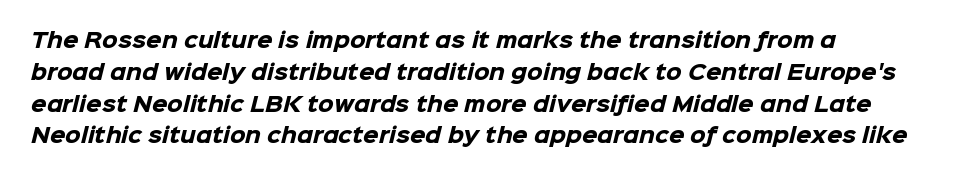
Students, this is bold: see how much ink each stroke carries. The letterforms sit shoulder to shoulder at normal distance. Does the copy run flush right? No — it runs flush left. Bare-footed words on every line.
